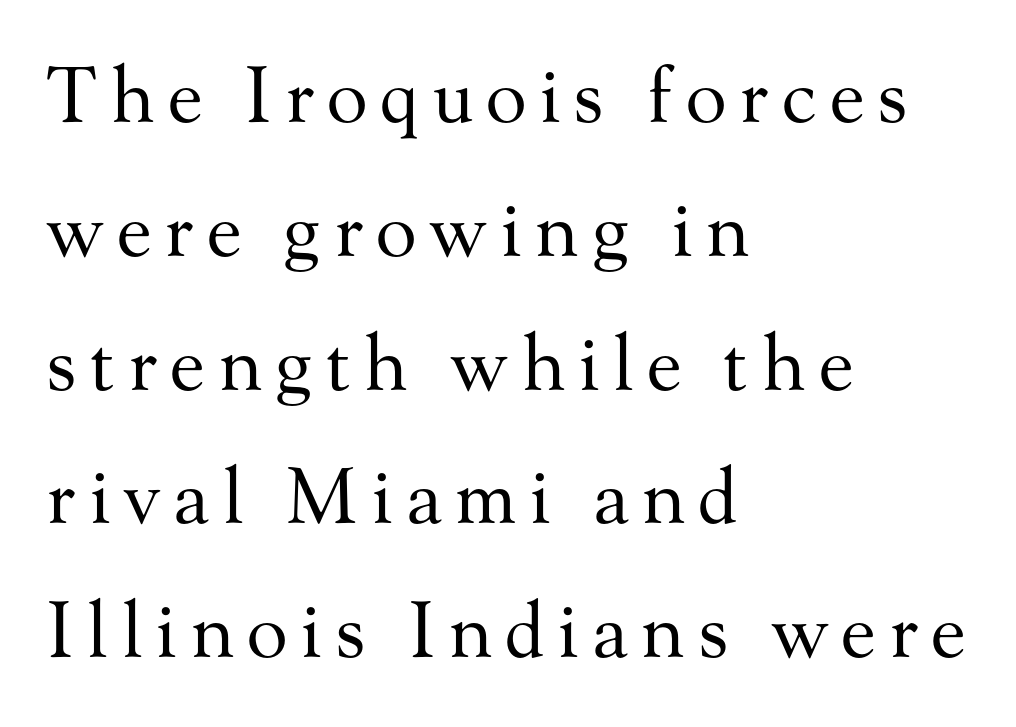
Q: Is the text bold? A: No.
Q: Is the text italic (slanted)? A: No, it is upright.
Q: Is the typeface a serif or a sans-serif typeface? A: Serif.
Q: Is the text underlined? A: No.
Q: How is the paragraph aligned? A: Left-aligned.
Q: Width (condensed, normal, or wide)? A: Normal.
Q: Stroke contrast? A: Medium.
Q: x-height? A: Small.
Q: Monospaced? A: No.
